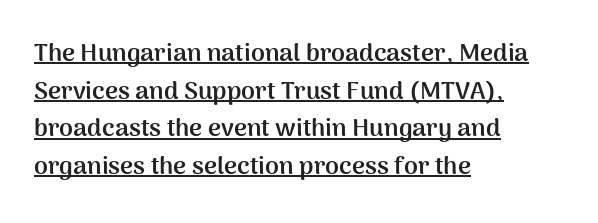
Q: Is the text bold? A: Yes.
Q: Is the text italic (slanted)? A: No, it is upright.
Q: Is the text underlined? A: Yes.
Q: How is the paragraph aligned? A: Left-aligned.
Q: Is the spacing between letters normal or unusually wide? A: Normal.
Q: Is the spacing between lines tight, normal or loose? A: Normal.
